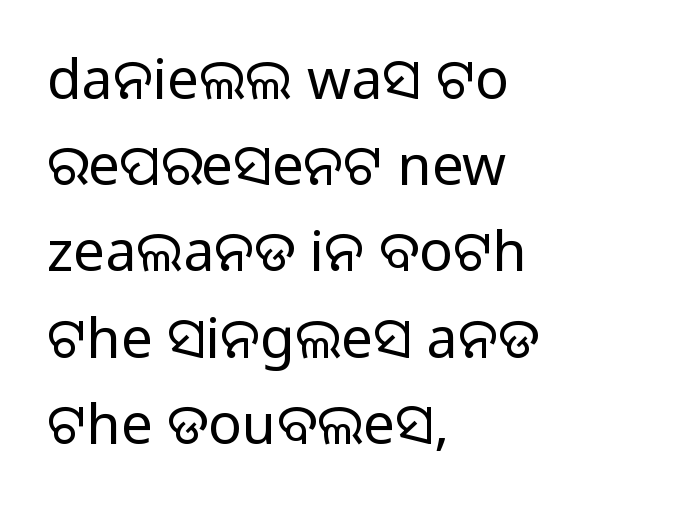
{"serif": "no", "italic": "no", "bold": "no", "weight": "regular", "width": "normal", "stroke_contrast": "low", "x_height": "large", "monospaced": "no", "underline": "no", "align": "left", "line_spacing": "normal", "line_spacing_ratio": 1.54, "letter_spacing": "normal", "letter_spacing_em": 0.0, "glyph_px": 56}
